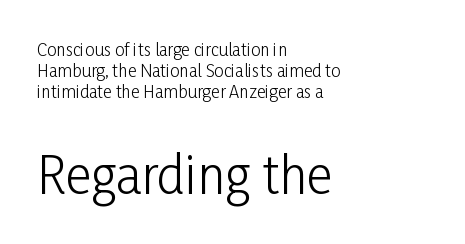
The image shows 50 px light, condensed sans-serif type, upright; set left-aligned, normal line spacing (1.25x), normal letter spacing, not underlined; the second (bottom) block is 2.94x larger; low stroke contrast and a medium x-height.
